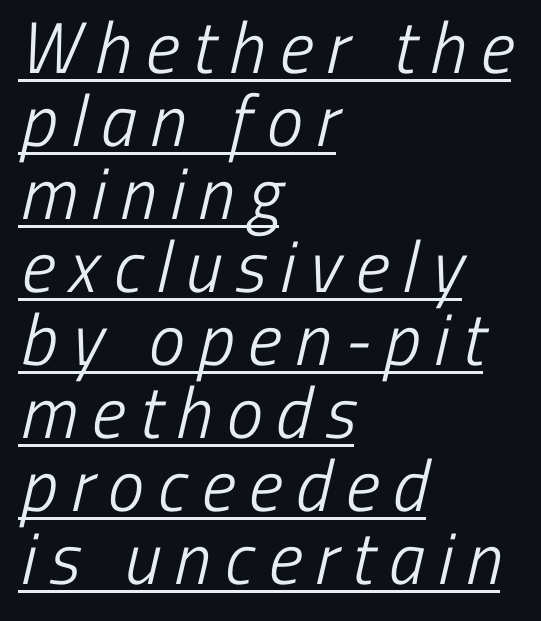
Heaviness? Minimal to ordinary, like unemphasized prose. These lines huddle together more closely than default settings would place them. Do the characters align in a grid? No, the font is proportional. The compositor pushed each line to the left boundary. The typeface chosen for these lines omits serifs.
